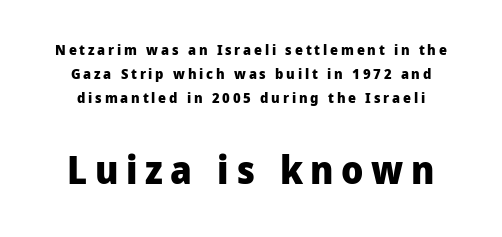
{"serif": "no", "italic": "no", "bold": "yes", "weight": "heavy", "width": "normal", "stroke_contrast": "low", "x_height": "medium", "monospaced": "no", "underline": "no", "line_spacing_ratio": 1.73, "letter_spacing": "wide", "letter_spacing_em": 0.2, "larger_block": "second", "size_ratio": 2.71, "glyph_px": 38}
